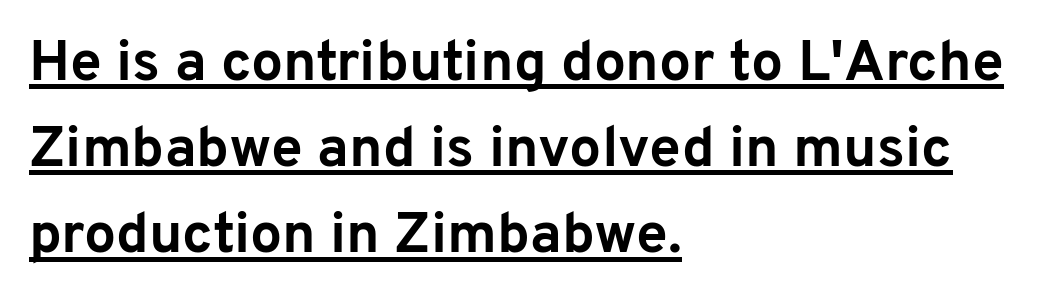
The image shows 57 px bold sans-serif type, upright; set left-aligned, normal line spacing (1.51x), normal letter spacing, underlined; low stroke contrast and a medium x-height.
